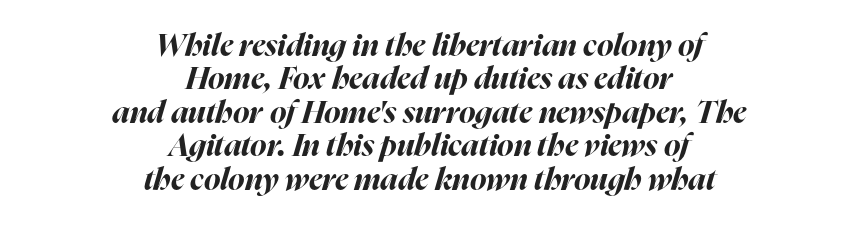
The image shows 31 px bold type, italic (leaning right); set centered, tight line spacing (1.08x), normal letter spacing, not underlined; high stroke contrast and a medium x-height.
